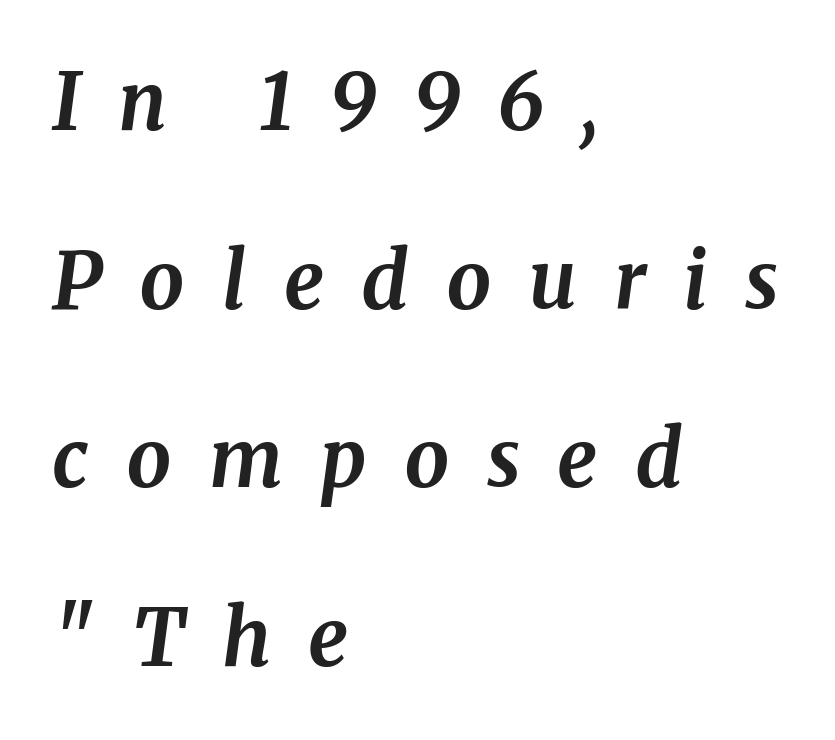
{"serif": "yes", "italic": "yes", "lean": "right", "slant_degrees": 8, "bold": "yes", "weight": "bold", "width": "normal", "stroke_contrast": "medium", "x_height": "medium", "monospaced": "no", "underline": "no", "align": "left", "line_spacing": "loose", "line_spacing_ratio": 2.26, "letter_spacing": "wide", "letter_spacing_em": 0.47, "glyph_px": 79}
